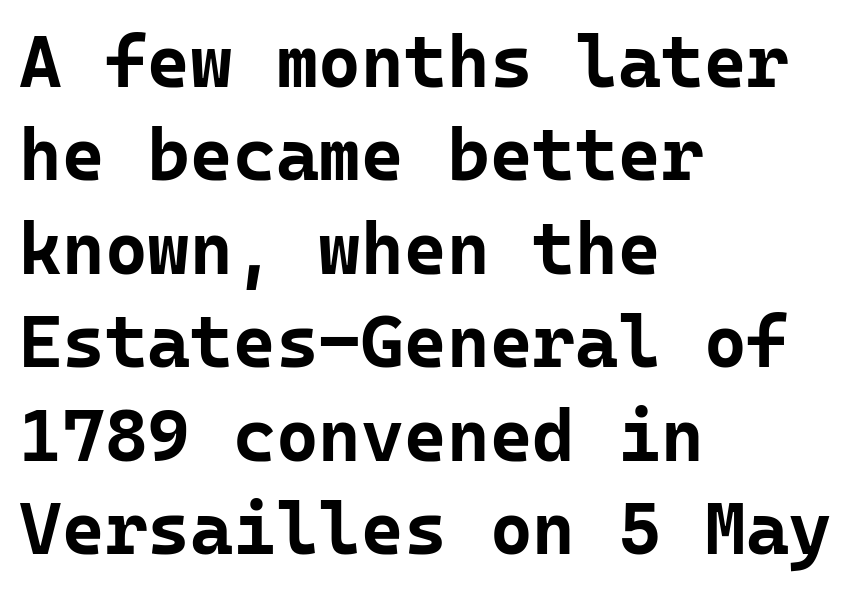
Q: Is the text bold? A: Yes.
Q: Is the text italic (slanted)? A: No, it is upright.
Q: Is the typeface a serif or a sans-serif typeface? A: Sans-serif.
Q: Is the text underlined? A: No.
Q: How is the paragraph aligned? A: Left-aligned.
Q: Is the spacing between letters normal or unusually wide? A: Normal.
Q: Is the spacing between lines tight, normal or loose? A: Normal.
Q: Width (condensed, normal, or wide)? A: Normal.
Q: Stroke contrast? A: Low.
Q: x-height? A: Medium.
Q: Monospaced? A: Yes.
